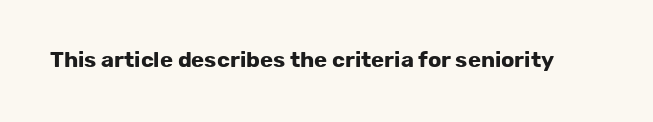
Short note: letters normally spaced. Words float on clear page, feet unadorned. The letters stand upright; this is a roman face. Heavy, bold letterforms.
